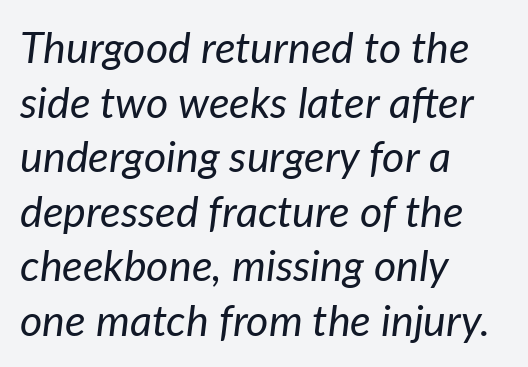
This reads as an unemphasized weight, regular at the heaviest. The lettering tilts uniformly, giving the passage an italic look. Nothing unusual about the tracking: characters are spaced as the font intends. Varying glyph widths throughout — classic text-font behaviour. Reading down the block, your eye returns to a fixed left position each line. A clean baseline with only descenders dipping below it.
